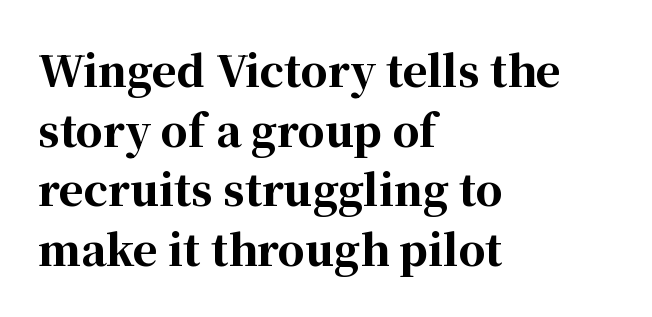
Vertical strokes here are truly vertical. Decoration check: the copy has no underline. A typesetter would label this face a serif. Students, note that the glyphs here touch the page at normal intervals. Weight check: bold — yes, fully. One-word summary of the alignment: left.
